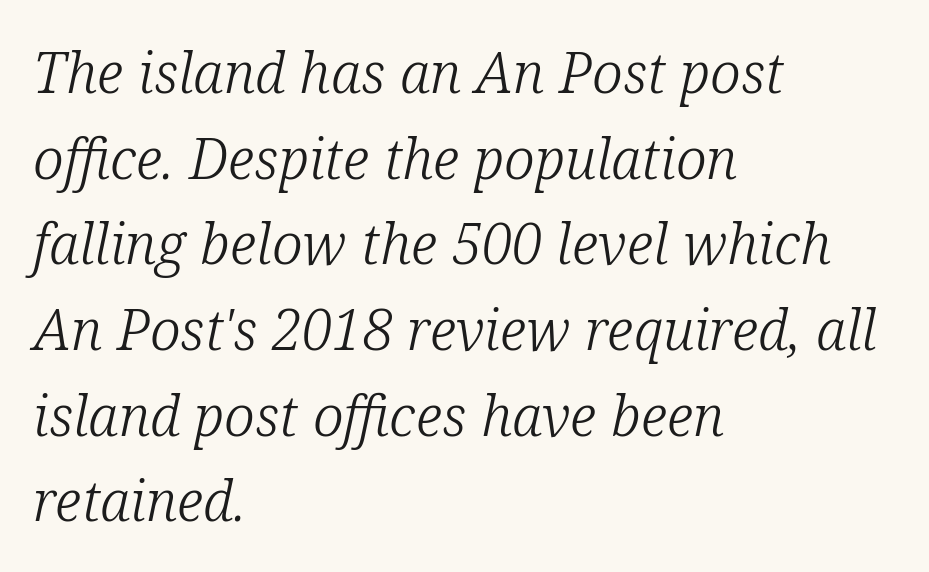
Q: Is the text bold? A: No.
Q: Is the text italic (slanted)? A: Yes, it leans right by about 12 degrees.
Q: Is the typeface a serif or a sans-serif typeface? A: Serif.
Q: Is the text underlined? A: No.
Q: How is the paragraph aligned? A: Left-aligned.
Q: Is the spacing between letters normal or unusually wide? A: Normal.
Q: Is the spacing between lines tight, normal or loose? A: Normal.
Q: Width (condensed, normal, or wide)? A: Normal.
Q: Stroke contrast? A: Low.
Q: x-height? A: Medium.
Q: Monospaced? A: No.
